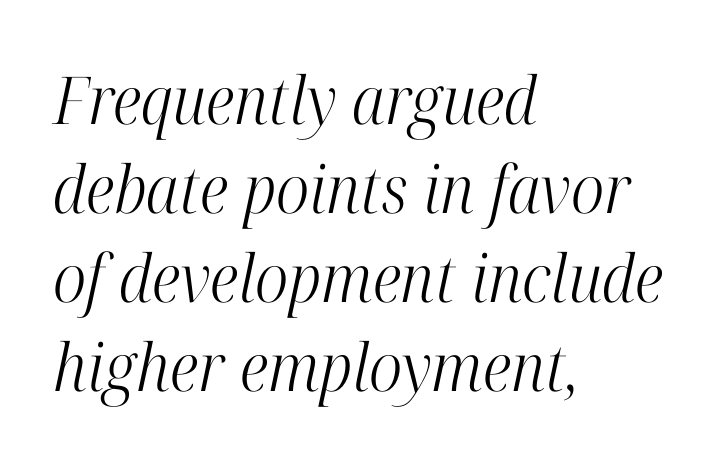
Nobody drew a line under any word here. Is the block centered? No — it sits flush against the left margin. Think of a printed novel: that variable character pitch is what you see here. The lettering tilts uniformly, giving the passage an italic look. Look at the bottom of the vertical strokes: they flare into serifs here. Weight: not bold — regular or lighter.
